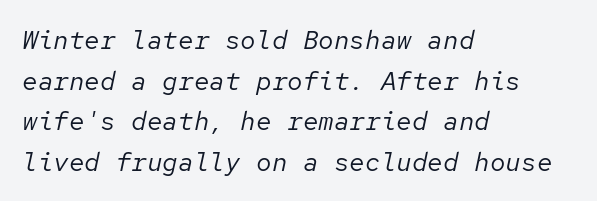
{"italic": "yes", "lean": "right", "slant_degrees": 12, "bold": "no", "underline": "no", "align": "left", "line_spacing": "normal", "line_spacing_ratio": 1.56, "letter_spacing": "normal", "letter_spacing_em": 0.0, "glyph_px": 26}
